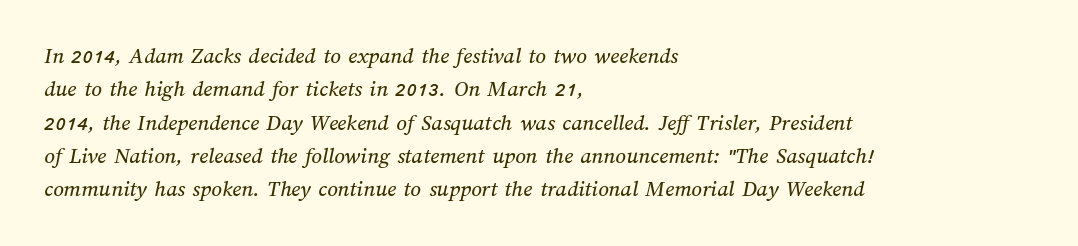
The image shows 23 px text type; set left-aligned, normal line spacing (1.45x), normal letter spacing, not underlined.
